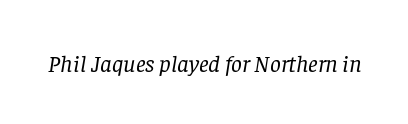
The specimen omits any rule beneath the text block's lines. Is the stroke heavy? The answer is a plain regular-or-lighter. Compared with typical body copy, the letter spacing here is the same. The letters are slanted; this is an italic face.
